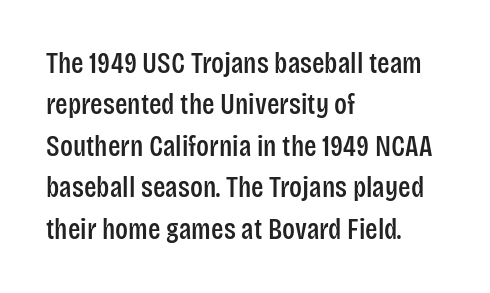
{"serif": "no", "italic": "no", "width": "condensed", "stroke_contrast": "low", "x_height": "large", "monospaced": "no", "underline": "no", "align": "left", "line_spacing": "normal", "line_spacing_ratio": 1.43, "letter_spacing": "normal", "letter_spacing_em": 0.0, "glyph_px": 29}
